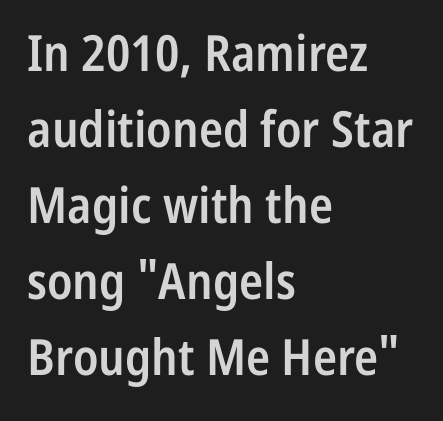
You can tell from the bare stems that sans-serif type was used. The font's upright variant was chosen for this text. Do the characters align in a grid? No, the font is proportional. The horizontal fit of the characters is conventional and even. The lines are quadded left. Vertically, the passage feels balanced, rows spaced as you'd expect.
